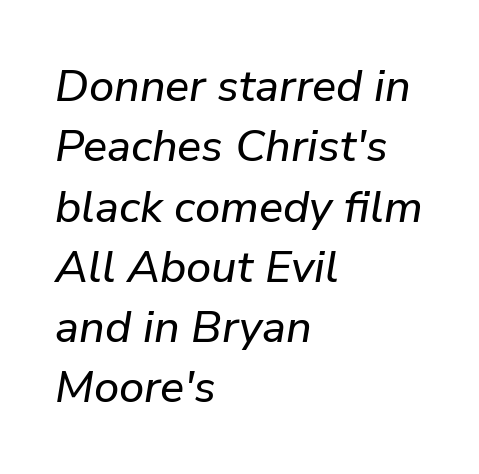
The image shows 45 px text type, italic (leaning right); set left-aligned, normal line spacing (1.34x), normal letter spacing, not underlined; low stroke contrast and a medium x-height.
